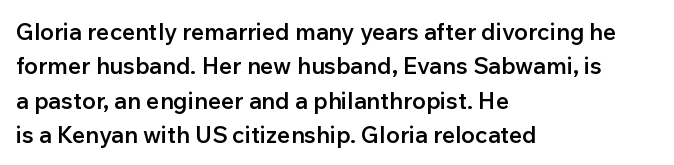
Q: Is the text bold? A: Semi-bold.
Q: Is the text italic (slanted)? A: No, it is upright.
Q: Is the text underlined? A: No.
Q: How is the paragraph aligned? A: Left-aligned.
Q: Is the spacing between letters normal or unusually wide? A: Normal.
Q: Is the spacing between lines tight, normal or loose? A: Normal.
